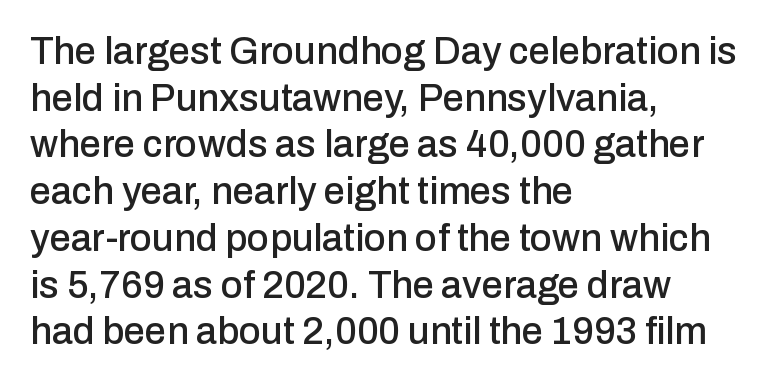
{"serif": "no", "italic": "no", "width": "normal", "stroke_contrast": "low", "x_height": "medium", "monospaced": "no", "underline": "no", "align": "left", "line_spacing_ratio": 1.23, "letter_spacing": "normal", "letter_spacing_em": 0.0, "glyph_px": 38}
